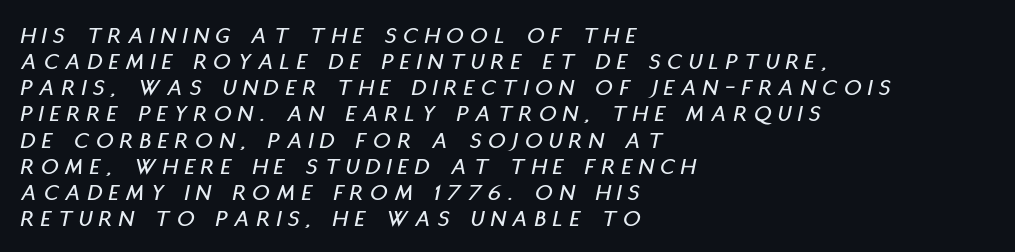
{"italic": "yes", "lean": "right", "slant_degrees": 11, "underline": "no", "align": "left", "line_spacing": "tight", "line_spacing_ratio": 1.09, "letter_spacing": "wide", "letter_spacing_em": 0.3, "glyph_px": 24}
